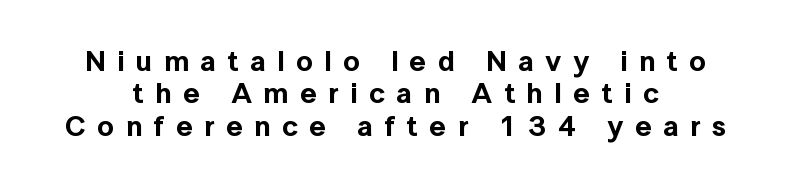
Q: Is the text italic (slanted)? A: No, it is upright.
Q: Is the typeface a serif or a sans-serif typeface? A: Sans-serif.
Q: Is the text underlined? A: No.
Q: How is the paragraph aligned? A: Centered.
Q: Is the spacing between letters normal or unusually wide? A: Unusually wide.
Q: Is the spacing between lines tight, normal or loose? A: Tight.
Q: Width (condensed, normal, or wide)? A: Normal.
Q: x-height? A: Medium.
Q: Monospaced? A: No.
